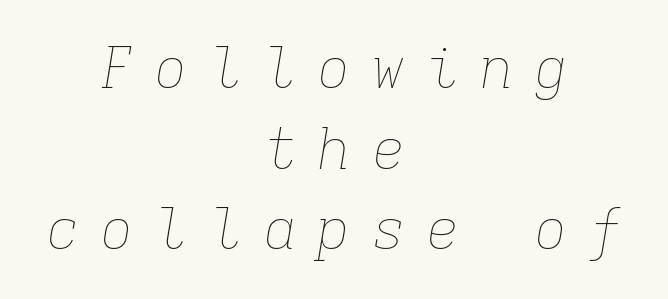
{"italic": "yes", "lean": "right", "slant_degrees": 9, "bold": "no", "weight": "thin", "width": "normal", "stroke_contrast": "low", "x_height": "medium", "monospaced": "yes", "underline": "no", "align": "center", "line_spacing": "normal", "line_spacing_ratio": 1.44, "letter_spacing": "wide", "letter_spacing_em": 0.37, "glyph_px": 56}
